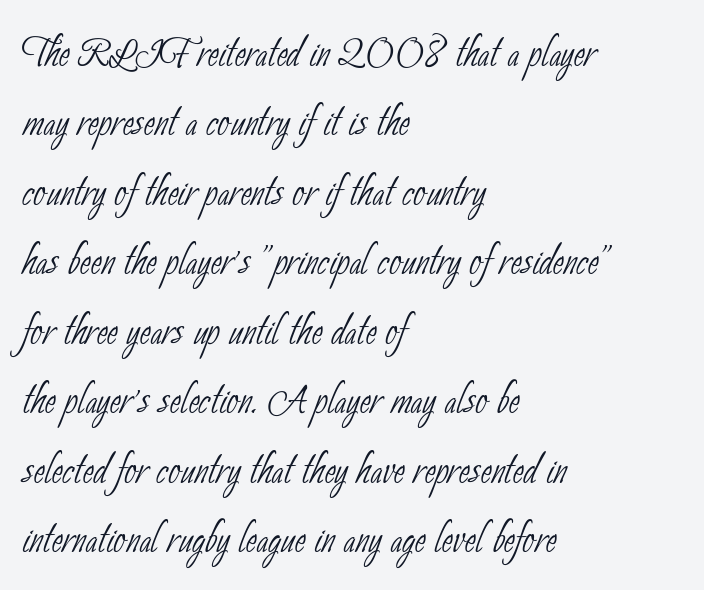
{"serif": "no", "bold": "no", "weight": "thin", "width": "condensed", "stroke_contrast": "low", "x_height": "small", "monospaced": "no", "underline": "no", "align": "left", "line_spacing": "normal", "line_spacing_ratio": 1.31, "letter_spacing": "normal", "letter_spacing_em": 0.0, "glyph_px": 53}
